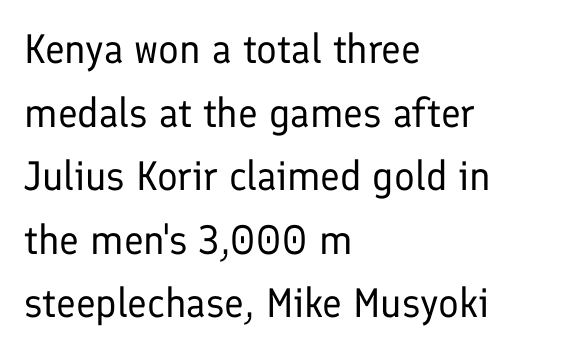
Posture: upright roman. Caption: standard tracking, unaltered. Classification — sans serif. Which margin do the lines hug? The left one — the right edge is uneven. Students, observe: this is what conventionally led text looks like.
